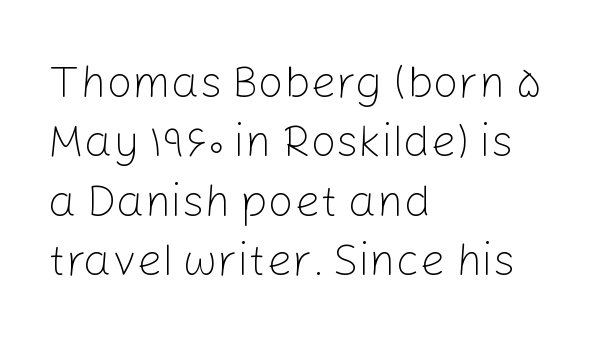
The image shows 45 px light sans-serif type, upright; set left-aligned, normal line spacing (1.32x), normal letter spacing, not underlined; low stroke contrast and a medium x-height.
